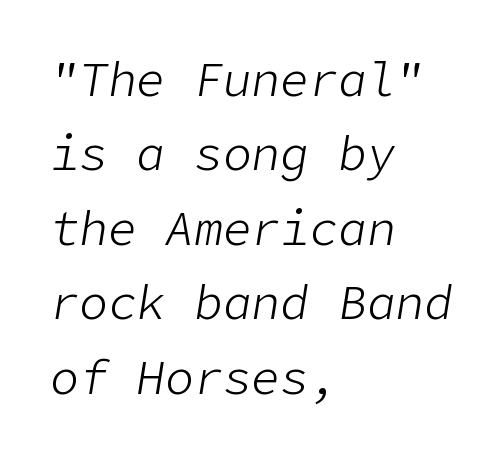
The image shows 48 px light type, italic (leaning right); set left-aligned, normal line spacing (1.55x), normal letter spacing, not underlined; low stroke contrast and a medium x-height.
